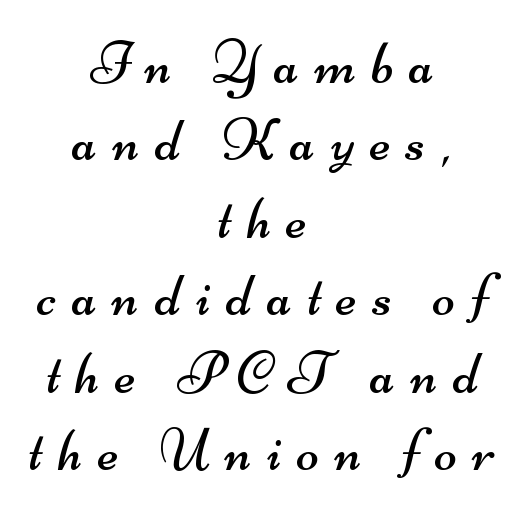
The image shows 60 px regular-weight, wide sans-serif type; set centered, normal line spacing (1.29x), unusually wide letter spacing (+0.26 em), not underlined; medium stroke contrast and a small x-height.
